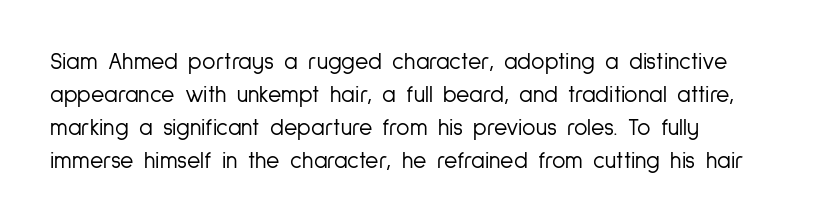
{"italic": "no", "bold": "no", "underline": "no", "line_spacing": "normal", "line_spacing_ratio": 1.44, "letter_spacing": "normal", "letter_spacing_em": 0.0, "glyph_px": 23}
